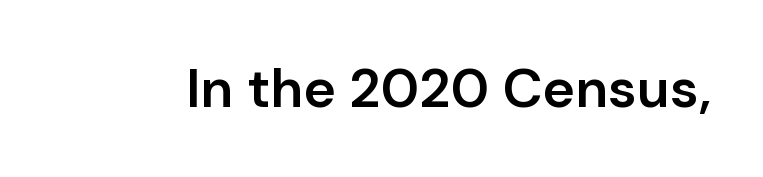
Q: Is the text bold? A: Semi-bold.
Q: Is the text italic (slanted)? A: No, it is upright.
Q: Is the typeface a serif or a sans-serif typeface? A: Sans-serif.
Q: Is the text underlined? A: No.
Q: Is the spacing between letters normal or unusually wide? A: Normal.
Q: Width (condensed, normal, or wide)? A: Normal.
Q: Stroke contrast? A: Low.
Q: x-height? A: Medium.
Q: Monospaced? A: No.
